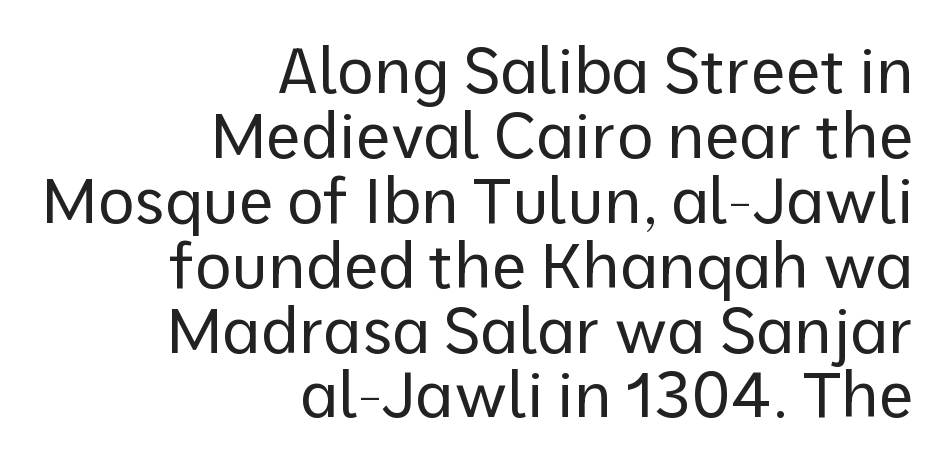
The image shows 63 px regular-weight sans-serif type, upright; set right-aligned, tight line spacing (1.03x), normal letter spacing, not underlined; low stroke contrast and a medium x-height.
